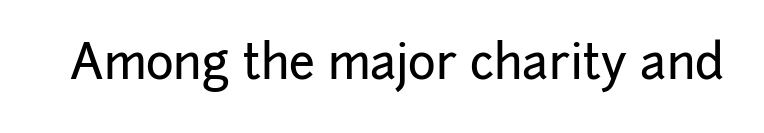
The image shows 47 px sans-serif type, upright; set normal letter spacing, not underlined; low stroke contrast and a medium x-height.
